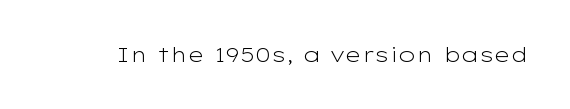
{"italic": "no", "bold": "no", "underline": "no", "letter_spacing": "normal", "letter_spacing_em": 0.0, "glyph_px": 21}
